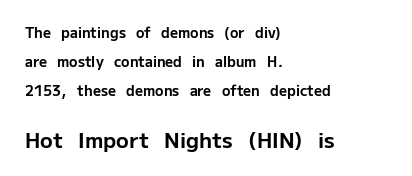
Honestly, the rows look like they've been pulled way apart. No word sits above an underline. Nothing unusual about the tracking: characters are spaced as the font intends. Unlike italic type, these characters show no tilt at all. Reading top to bottom, the characters get bigger at the block break. Stroke thickness is high; the sample reads as a true bold.
